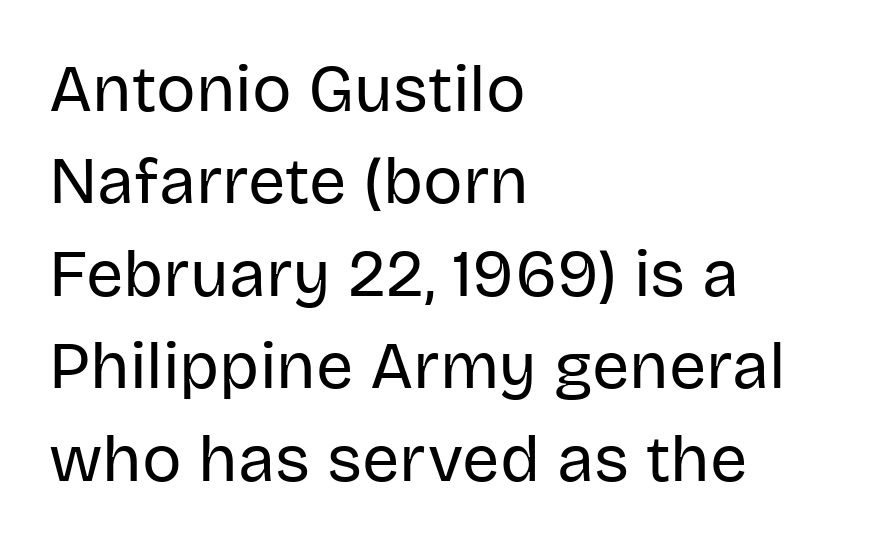
The image shows 66 px regular-weight sans-serif type, upright; set left-aligned, normal line spacing (1.4x), normal letter spacing, not underlined; low stroke contrast and a large x-height.
